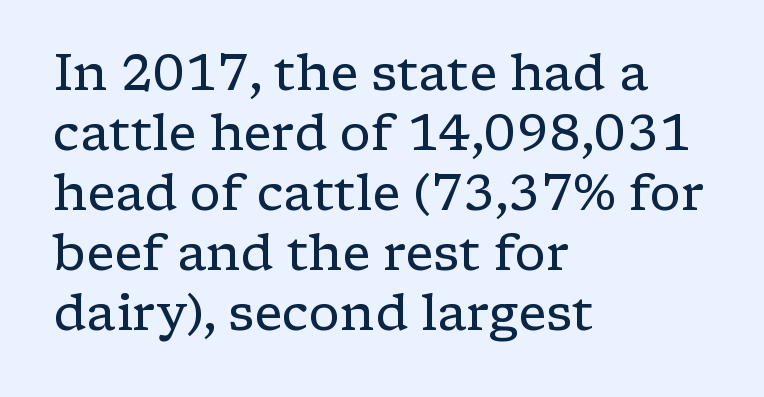
{"serif": "yes", "italic": "no", "bold": "no", "weight": "regular", "width": "wide", "stroke_contrast": "low", "x_height": "medium", "monospaced": "no", "underline": "no", "align": "left", "line_spacing_ratio": 1.2, "letter_spacing": "normal", "letter_spacing_em": 0.0, "glyph_px": 50}
